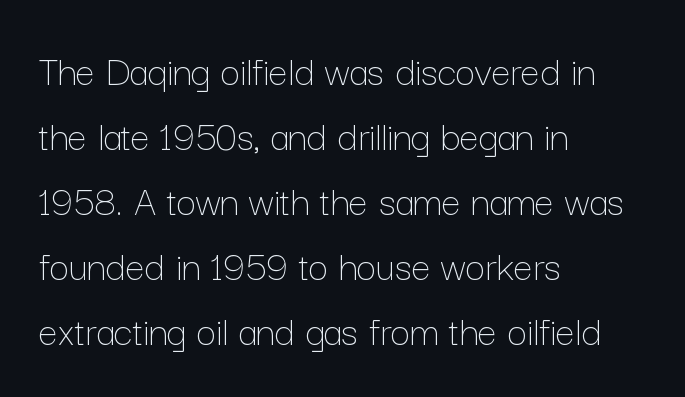
Q: Is the text bold? A: No.
Q: Is the text italic (slanted)? A: No, it is upright.
Q: Is the text underlined? A: No.
Q: How is the paragraph aligned? A: Left-aligned.
Q: Is the spacing between letters normal or unusually wide? A: Normal.
Q: Is the spacing between lines tight, normal or loose? A: Normal.
Q: Width (condensed, normal, or wide)? A: Normal.
Q: Stroke contrast? A: Low.
Q: x-height? A: Medium.
Q: Monospaced? A: No.
